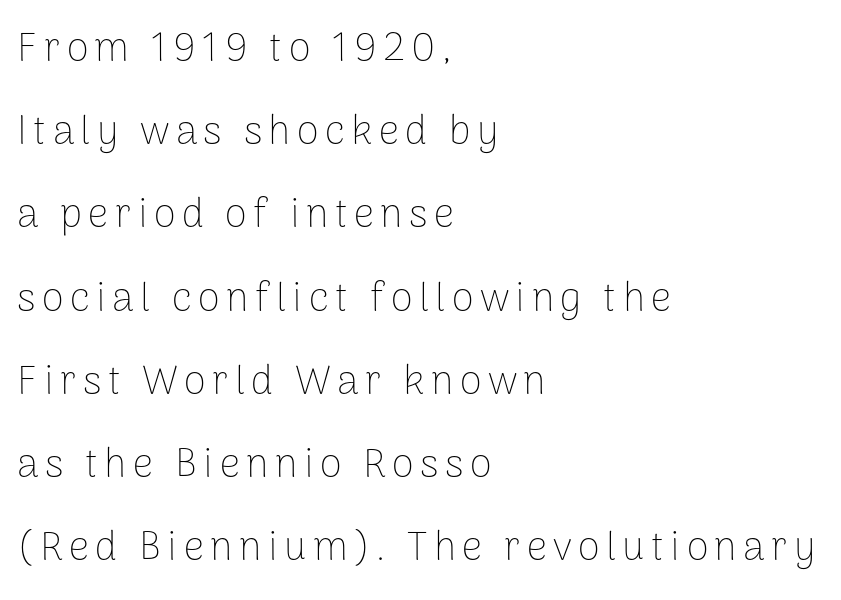
Q: Is the text bold? A: No.
Q: Is the text italic (slanted)? A: No, it is upright.
Q: Is the typeface a serif or a sans-serif typeface? A: Sans-serif.
Q: Is the text underlined? A: No.
Q: How is the paragraph aligned? A: Left-aligned.
Q: Is the spacing between lines tight, normal or loose? A: Loose.
Q: Width (condensed, normal, or wide)? A: Normal.
Q: Stroke contrast? A: Low.
Q: x-height? A: Medium.
Q: Monospaced? A: No.
